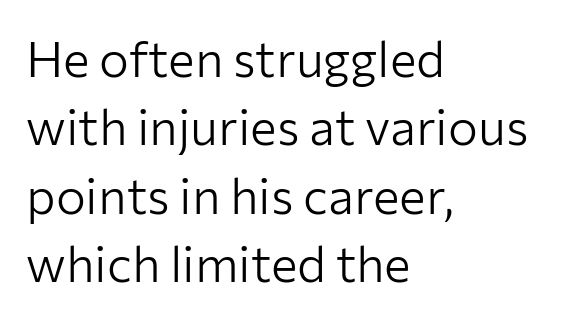
The image shows 50 px light sans-serif type, upright; set left-aligned, normal line spacing (1.37x), normal letter spacing, not underlined; low stroke contrast and a medium x-height.
